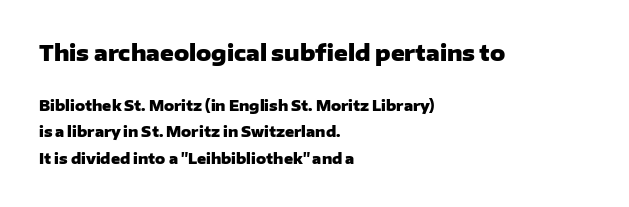
The image shows 21 px bold type, upright; set left-aligned, loose line spacing (1.9x), normal letter spacing, not underlined; the first (top) block is 1.5x larger.
